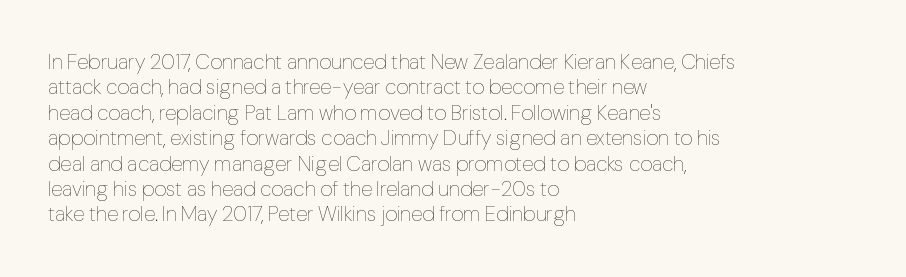
The image shows 21 px text type, upright; set left-aligned, line spacing 1.21x, normal letter spacing, not underlined.
